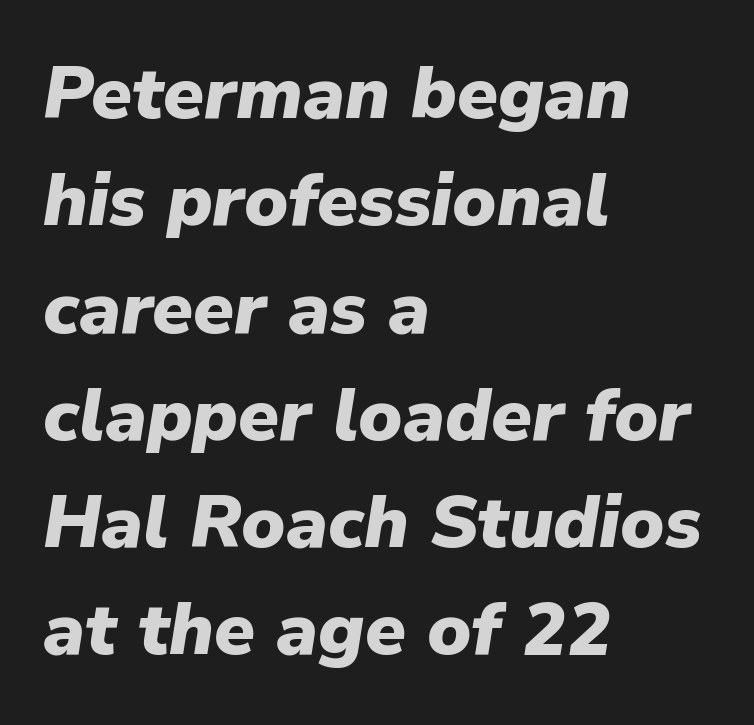
The rendering uses natural spacing where letterforms have individual widths. Unmarked baselines from the first word to the last. Does the weight exceed regular? Yes, all the way to bold. The block of text has a typical density, with ordinary space between rows. The lines are quadded left.
